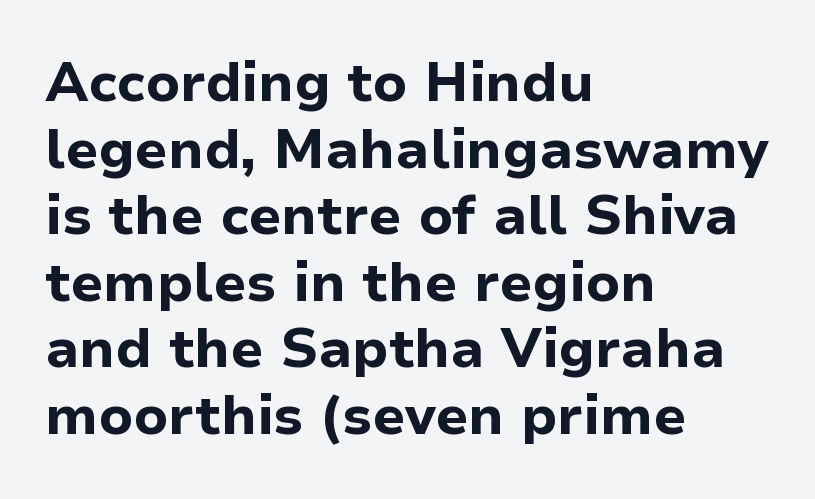
Students, note that the glyphs here touch the page at normal intervals. The face used here is proportionally spaced, like ordinary book or web type. Strokes here are thick enough to call this a true bold. The specimen omits any rule beneath the text block's lines.
